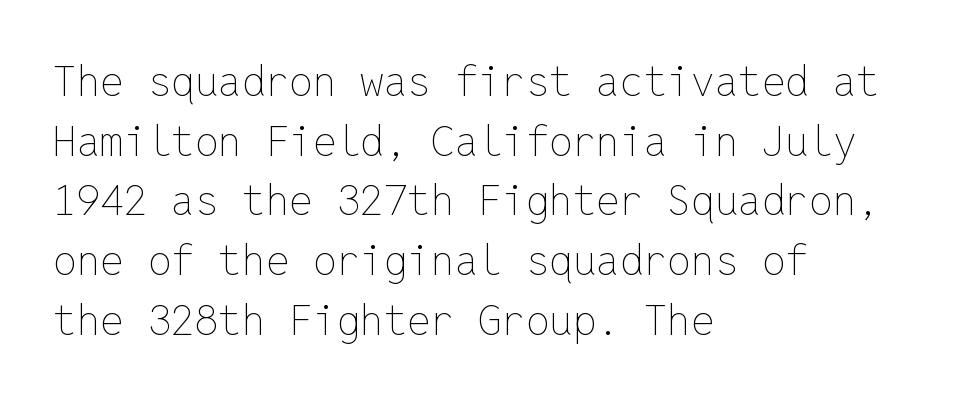
Q: Is the text bold? A: No.
Q: Is the text italic (slanted)? A: No, it is upright.
Q: Is the text underlined? A: No.
Q: How is the paragraph aligned? A: Left-aligned.
Q: Is the spacing between letters normal or unusually wide? A: Normal.
Q: Is the spacing between lines tight, normal or loose? A: Normal.
Q: Width (condensed, normal, or wide)? A: Normal.
Q: Stroke contrast? A: Low.
Q: x-height? A: Medium.
Q: Monospaced? A: Yes.
